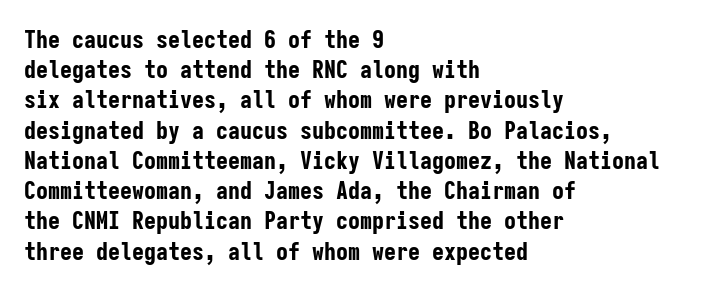
{"italic": "no", "bold": "yes", "underline": "no", "align": "left", "line_spacing": "normal", "line_spacing_ratio": 1.26, "letter_spacing": "normal", "letter_spacing_em": 0.0, "glyph_px": 24}
